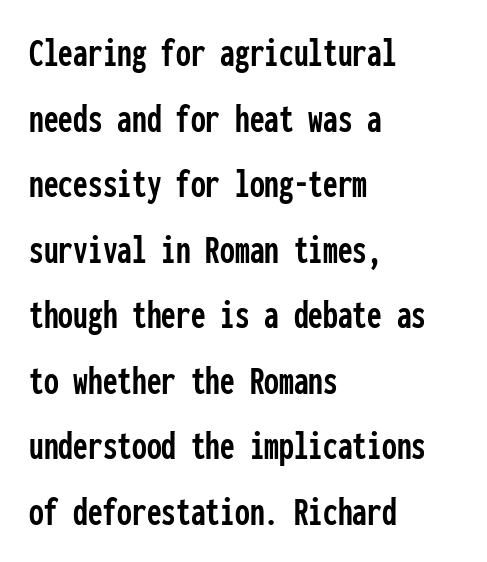
{"serif": "no", "italic": "no", "width": "condensed", "stroke_contrast": "low", "x_height": "medium", "monospaced": "yes", "underline": "no", "align": "left", "line_spacing": "normal", "line_spacing_ratio": 1.56, "letter_spacing": "normal", "letter_spacing_em": 0.0, "glyph_px": 42}
